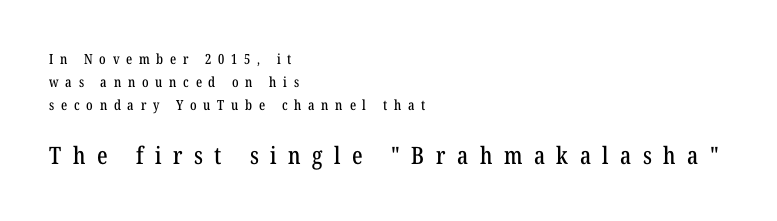
Quick note: underline off. Quick note: not italic, upright. Whoever set this chose a conventional vertical rhythm. The second block has been scaled up relative to the first. The passage is arranged the way most books set body copy — flush left.
